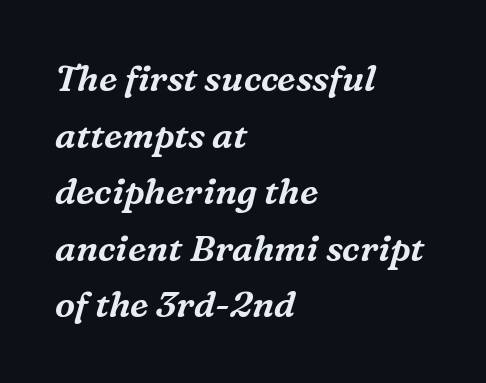
Q: Is the text italic (slanted)? A: Yes, it leans right by about 16 degrees.
Q: Is the typeface a serif or a sans-serif typeface? A: Serif.
Q: Is the text underlined? A: No.
Q: How is the paragraph aligned? A: Left-aligned.
Q: Is the spacing between letters normal or unusually wide? A: Normal.
Q: Is the spacing between lines tight, normal or loose? A: Normal.
Q: Width (condensed, normal, or wide)? A: Normal.
Q: Stroke contrast? A: Medium.
Q: x-height? A: Medium.
Q: Monospaced? A: No.
